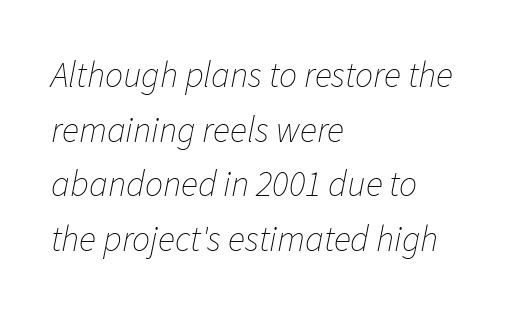
The image shows 36 px thin type, italic (leaning right); set left-aligned, normal line spacing (1.52x), normal letter spacing, not underlined; low stroke contrast and a medium x-height.
